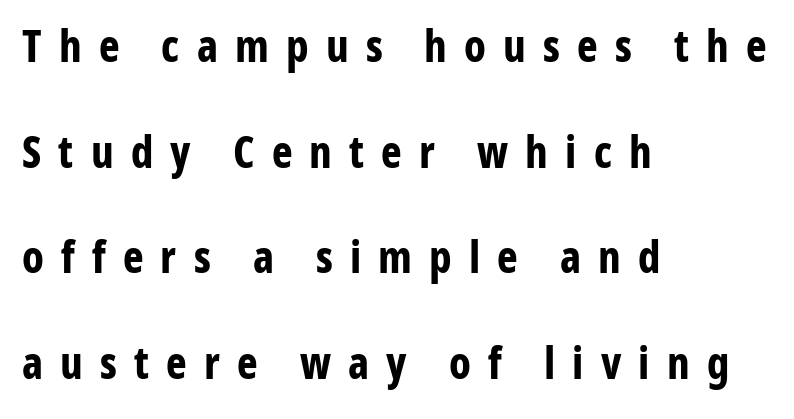
The horizontal fit of the characters is loose and conspicuously gappy. In terms of leading, this rendering errs on the spacious side. Rule under the text: the space is simply empty. Each glyph is drawn with heavy, bold strokes. The rag falls on the right side of this text block. Character widths vary here, with narrow letters taking less room than wide ones.
